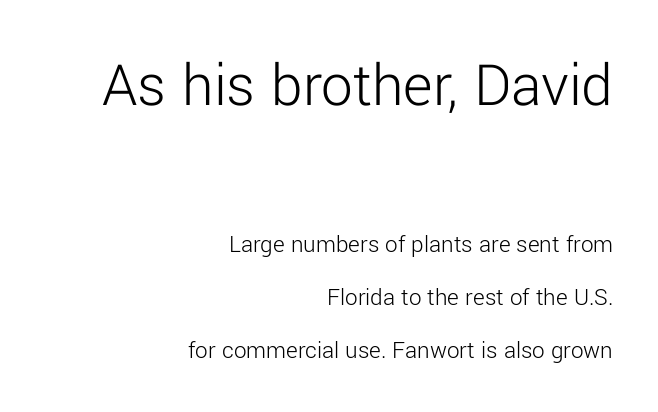
The image shows 63 px light sans-serif type, upright; set right-aligned, loose line spacing (2.11x), normal letter spacing, not underlined; the first (top) block is 2.52x larger; low stroke contrast and a medium x-height.
